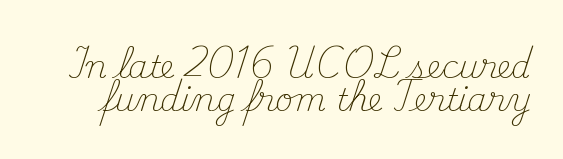
The image shows 31 px light serif type; set tight line spacing (1.07x), normal letter spacing, not underlined; medium stroke contrast and a small x-height.
